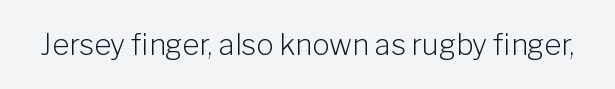
Type without underlining. Are there feet on the stems? There aren't — it's a sans. Spacing verdict: proportional, widths tailored to each character. The letterforms sit shoulder to shoulder at normal distance. The specimen reads as upright at a glance. The strokes carry an ordinary text weight at most.
